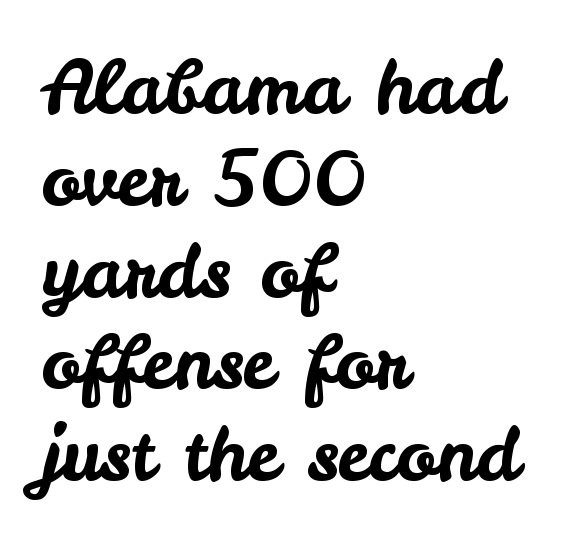
Q: Is the text italic (slanted)? A: Yes.
Q: Is the typeface a serif or a sans-serif typeface? A: Sans-serif.
Q: Is the text underlined? A: No.
Q: How is the paragraph aligned? A: Left-aligned.
Q: Is the spacing between letters normal or unusually wide? A: Normal.
Q: Width (condensed, normal, or wide)? A: Normal.
Q: Stroke contrast? A: Low.
Q: x-height? A: Small.
Q: Monospaced? A: No.
